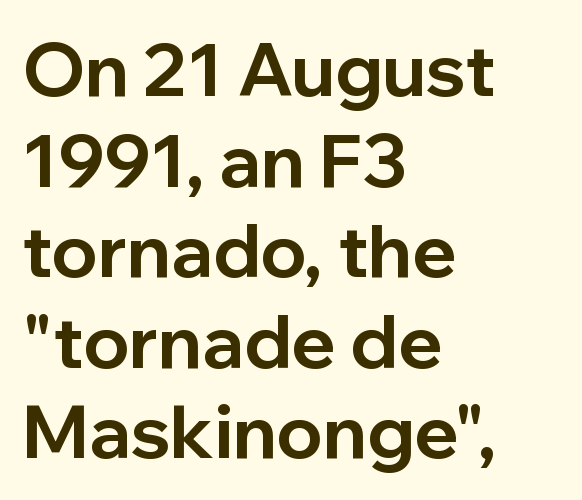
{"serif": "no", "italic": "no", "bold": "yes", "weight": "bold", "width": "normal", "stroke_contrast": "low", "x_height": "medium", "monospaced": "no", "underline": "no", "align": "left", "line_spacing_ratio": 1.24, "letter_spacing": "normal", "letter_spacing_em": 0.0, "glyph_px": 73}
